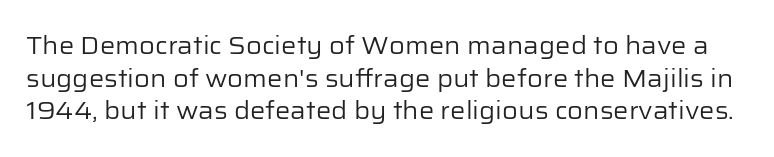
Q: Is the text bold? A: No.
Q: Is the text italic (slanted)? A: No, it is upright.
Q: Is the text underlined? A: No.
Q: Is the spacing between letters normal or unusually wide? A: Normal.
Q: Is the spacing between lines tight, normal or loose? A: Normal.
